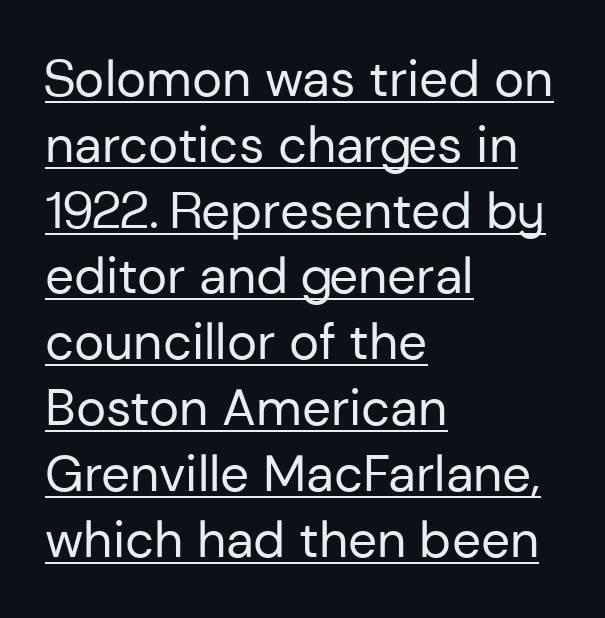
{"serif": "no", "italic": "no", "bold": "no", "weight": "regular", "width": "normal", "stroke_contrast": "low", "x_height": "medium", "monospaced": "no", "underline": "yes", "align": "left", "line_spacing": "normal", "line_spacing_ratio": 1.29, "letter_spacing": "normal", "letter_spacing_em": 0.0, "glyph_px": 51}
